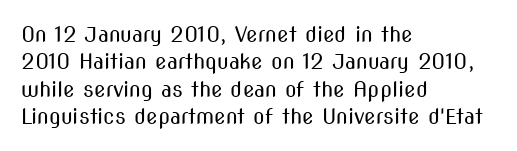
{"italic": "no", "bold": "no", "underline": "no", "align": "left", "line_spacing": "normal", "line_spacing_ratio": 1.3, "letter_spacing": "normal", "letter_spacing_em": 0.0, "glyph_px": 21}
